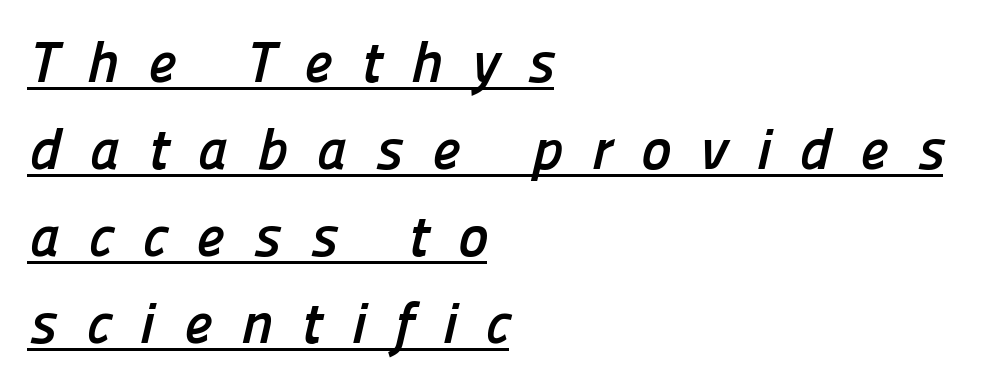
Q: Is the text bold? A: Yes.
Q: Is the typeface a serif or a sans-serif typeface? A: Sans-serif.
Q: Is the text underlined? A: Yes.
Q: How is the paragraph aligned? A: Left-aligned.
Q: Is the spacing between letters normal or unusually wide? A: Unusually wide.
Q: Is the spacing between lines tight, normal or loose? A: Normal.
Q: Width (condensed, normal, or wide)? A: Normal.
Q: Stroke contrast? A: Low.
Q: x-height? A: Medium.
Q: Monospaced? A: No.
